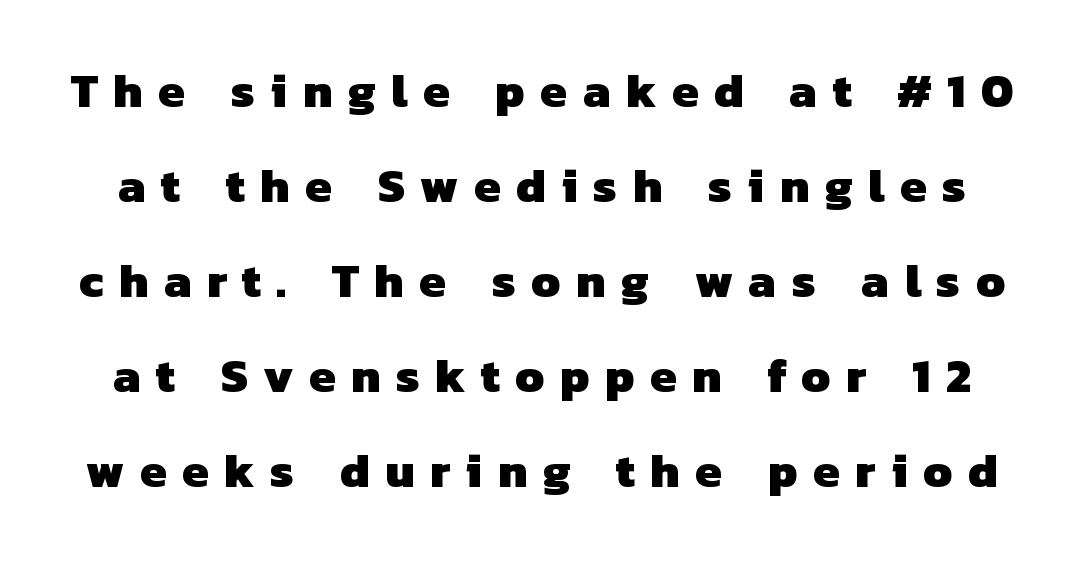
{"serif": "no", "bold": "yes", "weight": "heavy", "width": "normal", "stroke_contrast": "low", "x_height": "medium", "monospaced": "no", "underline": "no", "line_spacing": "loose", "line_spacing_ratio": 1.98, "letter_spacing": "wide", "letter_spacing_em": 0.32, "glyph_px": 48}
